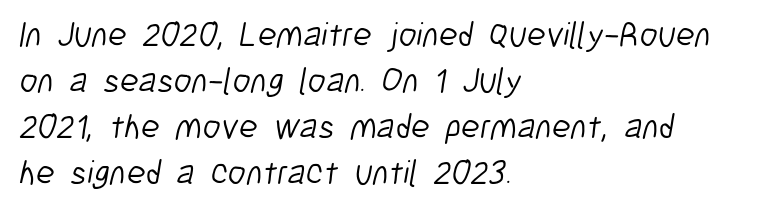
The image shows 35 px light, condensed sans-serif type; set left-aligned, normal line spacing (1.31x), normal letter spacing, not underlined; low stroke contrast and a medium x-height.
